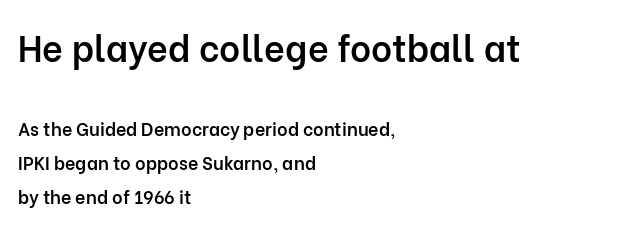
Q: Is the text bold? A: Semi-bold.
Q: Is the text italic (slanted)? A: No, it is upright.
Q: Is the typeface a serif or a sans-serif typeface? A: Sans-serif.
Q: Is the text underlined? A: No.
Q: How is the paragraph aligned? A: Left-aligned.
Q: Is the spacing between letters normal or unusually wide? A: Normal.
Q: Which block of text is set in a larger size, the first (top) or the second (bottom)? A: The first (top) one.
Q: Width (condensed, normal, or wide)? A: Normal.
Q: Stroke contrast? A: Low.
Q: x-height? A: Medium.
Q: Monospaced? A: No.
